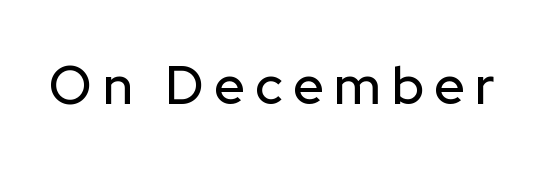
{"serif": "no", "italic": "no", "width": "normal", "stroke_contrast": "low", "x_height": "medium", "monospaced": "no", "underline": "no", "letter_spacing": "wide", "letter_spacing_em": 0.2, "glyph_px": 53}
